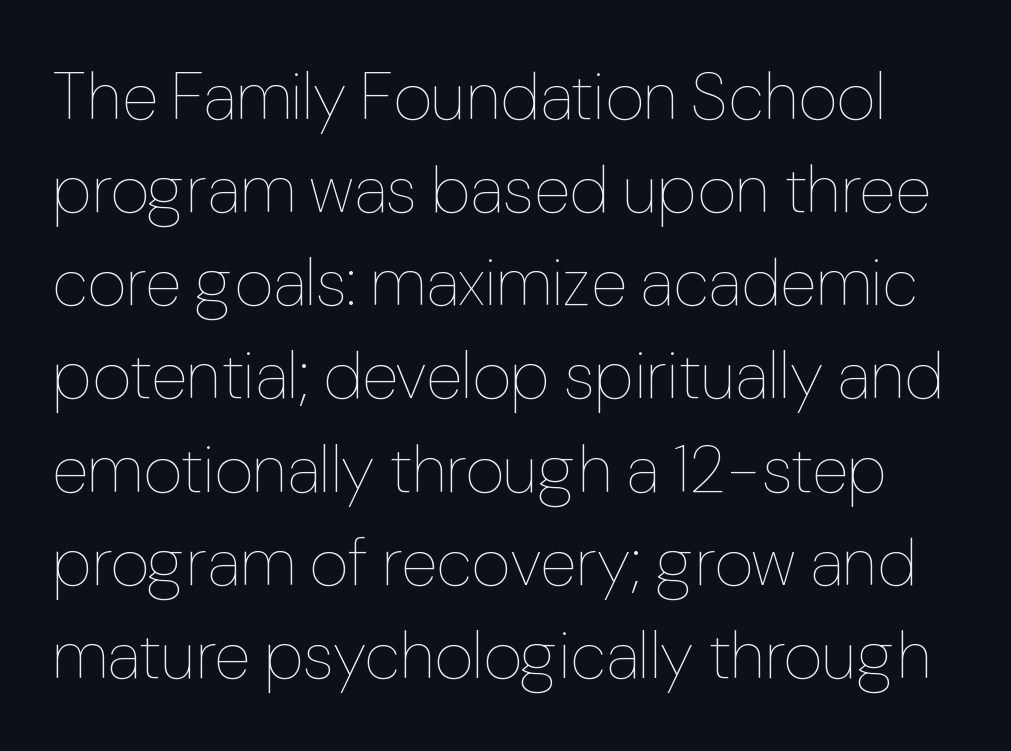
{"italic": "no", "bold": "no", "weight": "thin", "width": "normal", "stroke_contrast": "low", "x_height": "medium", "monospaced": "no", "underline": "no", "line_spacing": "normal", "line_spacing_ratio": 1.39, "letter_spacing": "normal", "letter_spacing_em": 0.0, "glyph_px": 67}
